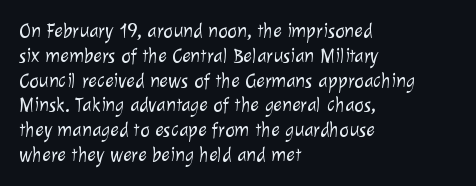
The setting favours the left margin, as ordinary paragraphs usually do. The zone under the glyphs is completely vacant. Weight: not bold — regular or lighter. Glyph-to-glyph distance matches everyday printed text.
